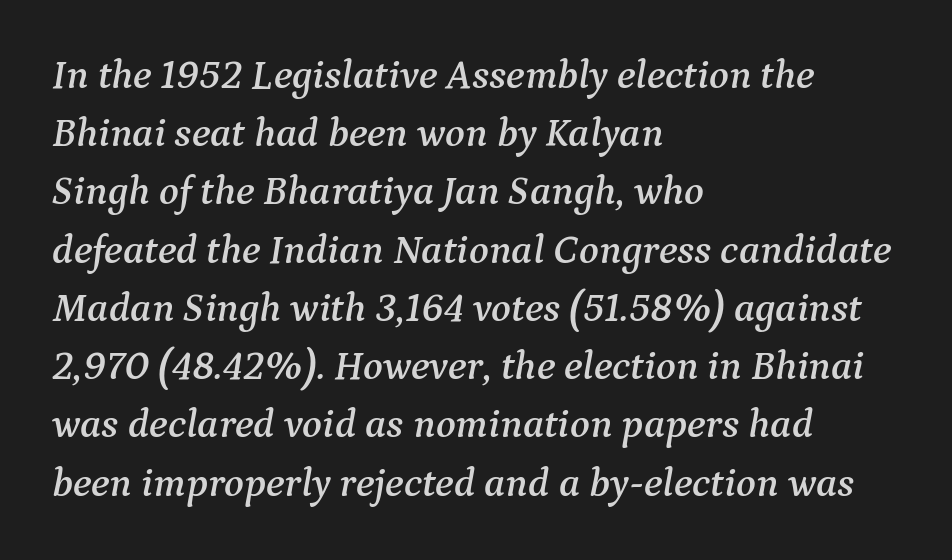
{"serif": "yes", "italic": "yes", "lean": "right", "slant_degrees": 9, "width": "normal", "stroke_contrast": "medium", "x_height": "medium", "monospaced": "no", "underline": "no", "align": "left", "line_spacing": "normal", "line_spacing_ratio": 1.42, "letter_spacing": "normal", "letter_spacing_em": 0.0, "glyph_px": 41}
